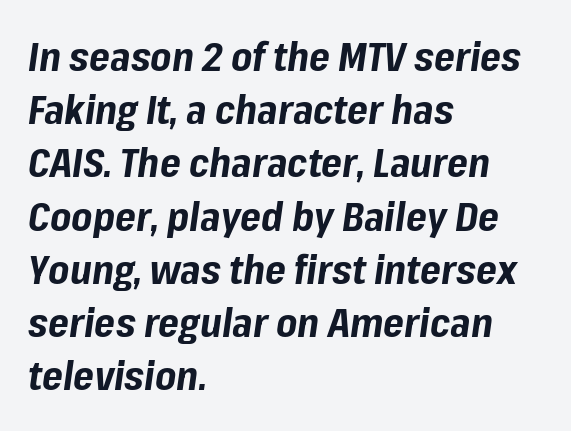
Typesetter's note: full bold, strokes at maximum text heaviness. Letters rest on an invisible, unmarked baseline. The typography opts for an oblique posture over an upright one. In terms of leading, this rendering sits right in the middle.
